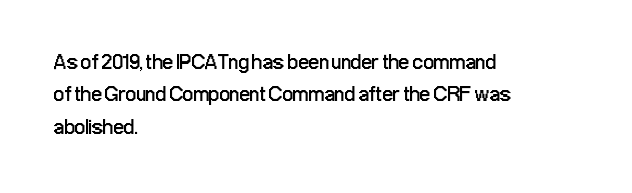
Q: Is the text bold? A: No.
Q: Is the text italic (slanted)? A: No, it is upright.
Q: Is the text underlined? A: No.
Q: How is the paragraph aligned? A: Left-aligned.
Q: Is the spacing between letters normal or unusually wide? A: Normal.
Q: Is the spacing between lines tight, normal or loose? A: Normal.
